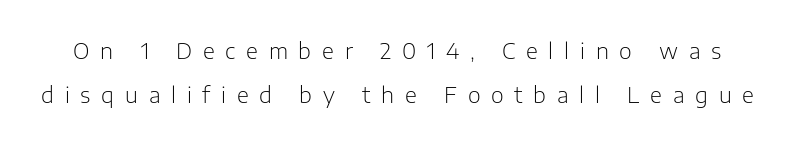
{"italic": "no", "bold": "no", "underline": "no", "line_spacing": "loose", "line_spacing_ratio": 2.0, "letter_spacing": "wide", "letter_spacing_em": 0.49, "glyph_px": 22}
